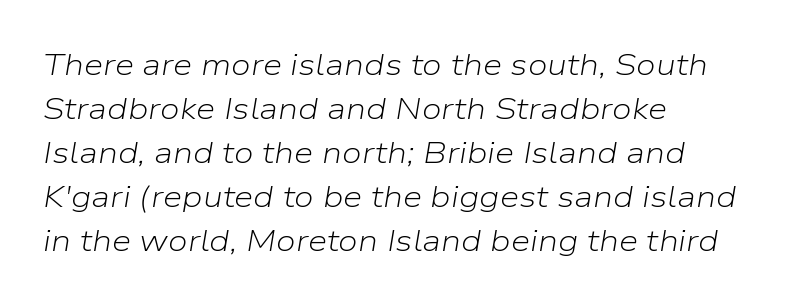
{"italic": "yes", "lean": "right", "slant_degrees": 9, "bold": "no", "weight": "light", "width": "normal", "stroke_contrast": "low", "x_height": "medium", "monospaced": "no", "underline": "no", "align": "left", "line_spacing": "normal", "line_spacing_ratio": 1.42, "letter_spacing": "normal", "letter_spacing_em": 0.0, "glyph_px": 31}
